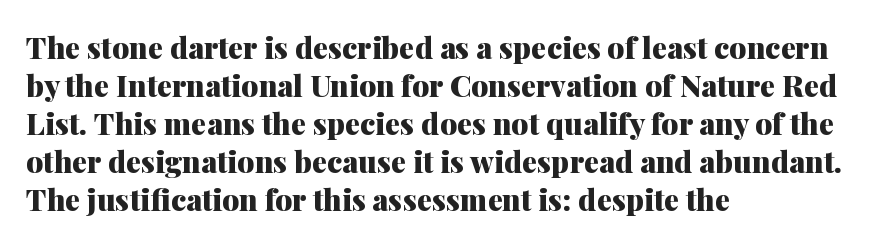
The typeface chosen for these lines features serifs. Each letter keeps its own natural width here, so spacing adapts to shape. Notice how the stems are strictly vertical — no italics here. The type is set solid horizontally, with unmodified tracking.
